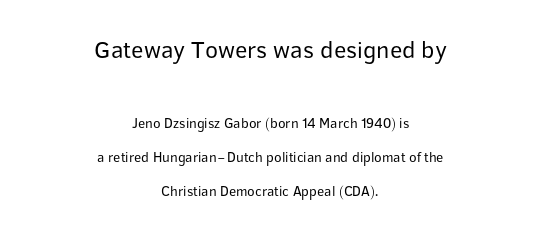
Character size in the leading block exceeds that of the trailing block. You can tell it's not italic because the verticals are truly vertical. Is the letter spacing exaggerated? No — it looks like the ordinary default. Quick note: interline space is abundant.
